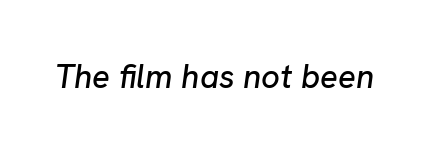
Nobody touched the tracking dial on this one. Proportional: the letters do not fall into vertical columns. Beneath every word, the page is bare. Tall strokes in this sample are angled rather than plumb.
